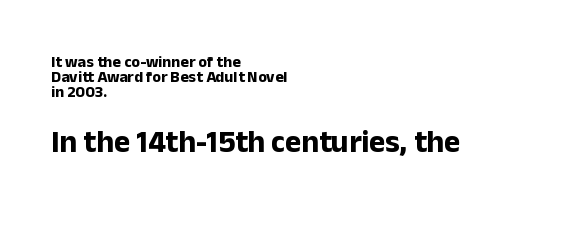
The image shows 31 px bold sans-serif type, upright; set left-aligned, tight line spacing (0.95x), normal letter spacing, not underlined; the second (bottom) block is 1.94x larger; low stroke contrast and a medium x-height.
